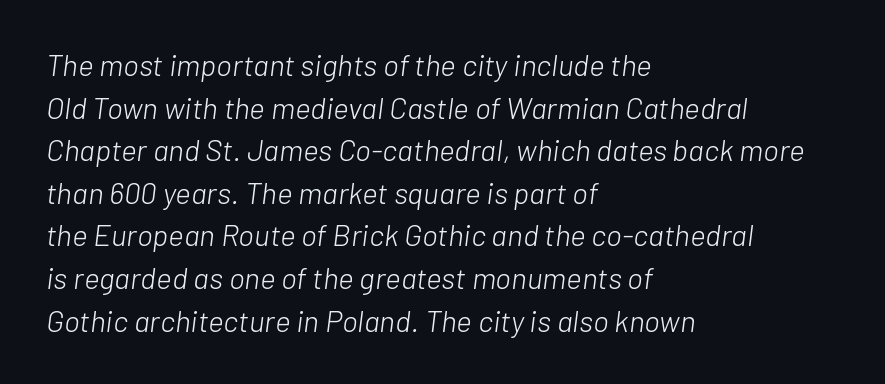
{"italic": "yes", "lean": "right", "slant_degrees": 7, "bold": "no", "weight": "light", "width": "normal", "stroke_contrast": "low", "x_height": "medium", "monospaced": "no", "underline": "no", "align": "left", "line_spacing": "normal", "line_spacing_ratio": 1.42, "letter_spacing": "normal", "letter_spacing_em": 0.0, "glyph_px": 30}
